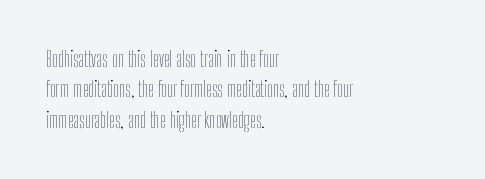
{"italic": "no", "bold": "no", "underline": "no", "align": "left", "line_spacing": "normal", "line_spacing_ratio": 1.45, "letter_spacing": "normal", "letter_spacing_em": 0.0, "glyph_px": 21}
